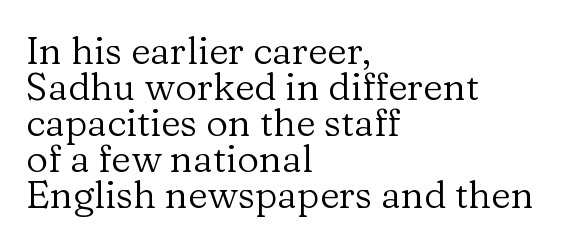
The image shows 38 px regular-weight serif type, upright; set left-aligned, tight line spacing (0.95x), normal letter spacing, not underlined; low stroke contrast and a medium x-height.
